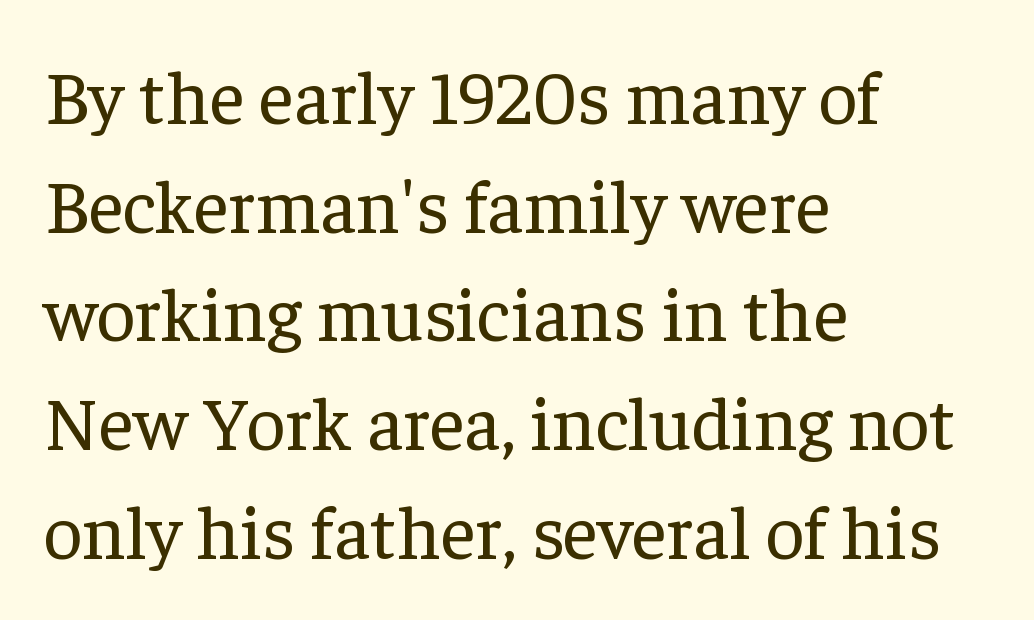
This rendering employs a face with finishing strokes, i.e., a serif. Spacing verdict: proportional, widths tailored to each character. The letterforms sit shoulder to shoulder at normal distance. You can tell it's not italic because the verticals are truly vertical. Interline gaps are of average width in this sample. Casual observation: everything's shoved over to the left.
